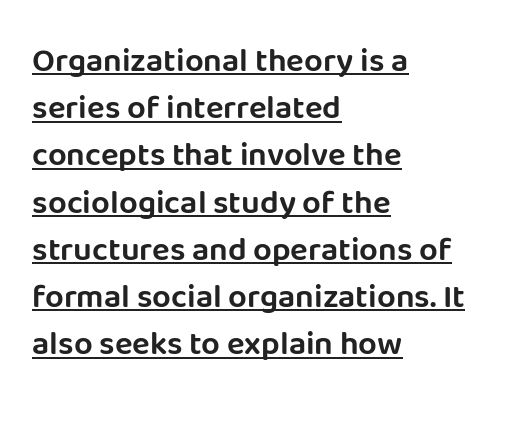
{"serif": "no", "italic": "no", "width": "normal", "stroke_contrast": "low", "x_height": "large", "monospaced": "no", "underline": "yes", "align": "left", "line_spacing": "normal", "line_spacing_ratio": 1.43, "letter_spacing": "normal", "letter_spacing_em": 0.0, "glyph_px": 33}
